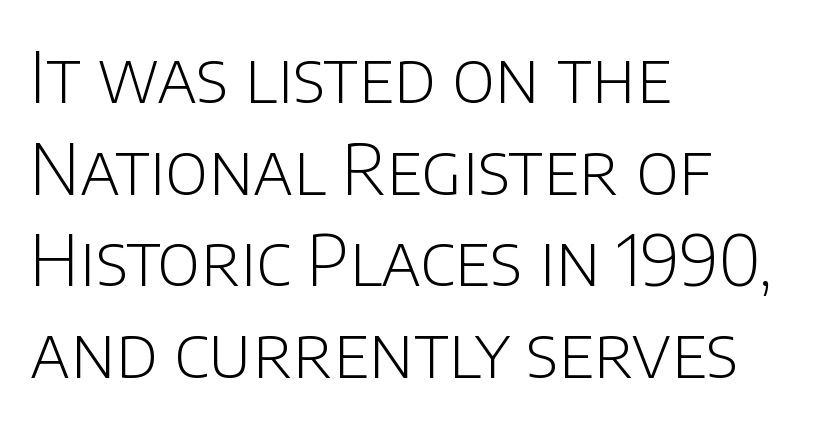
Honestly, the letter spacing is just normal — you wouldn't notice it. The specimen omits any rule beneath the text block's lines. The font sits on the lighter half of the weight spectrum, regular included. Note: no serifs on the glyphs.
